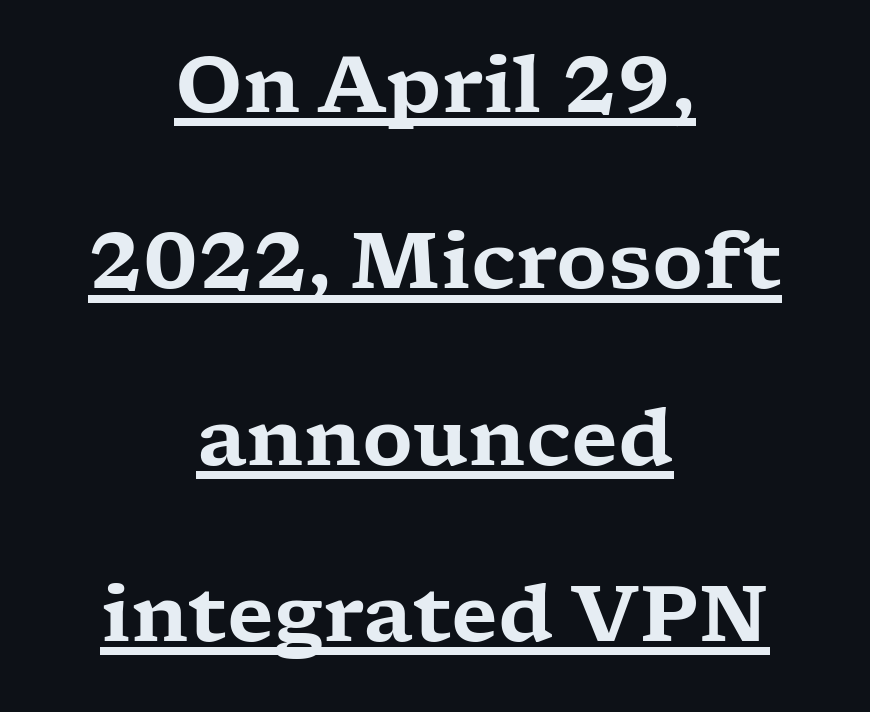
These lines stand farther apart than default settings would place them. Upright lettering throughout. The typeface chosen for these lines features serifs. The letters advance in unequal steps, a hallmark of proportional type. Underline: present.
